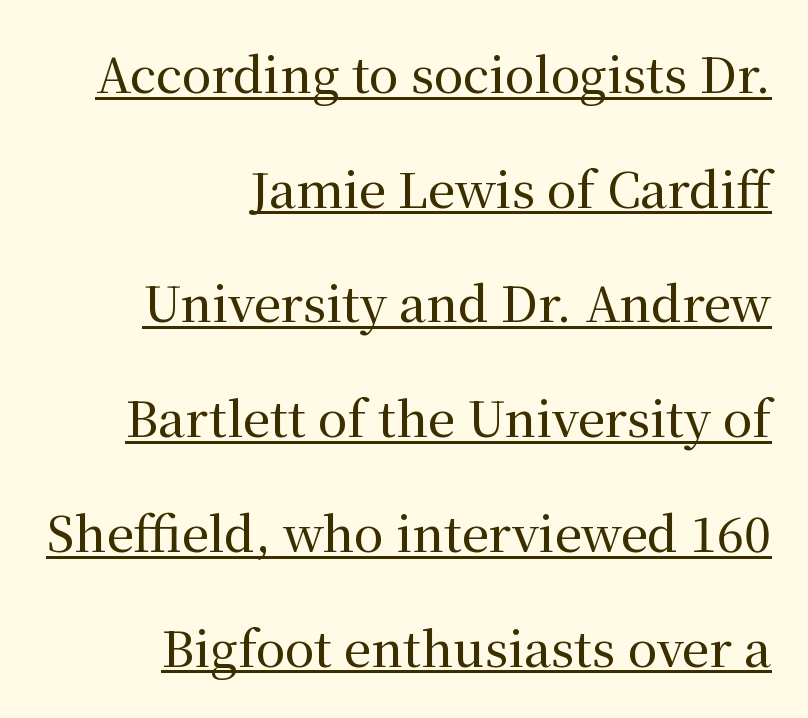
The rendering uses natural spacing where letterforms have individual widths. Compared with typical body copy, the letter spacing here is the same. Upright lettering throughout. Every word sits above its own underline.
